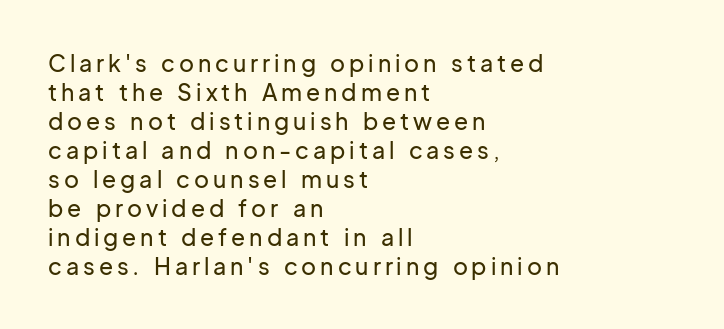
{"italic": "no", "underline": "no", "align": "left", "line_spacing": "normal", "line_spacing_ratio": 1.26, "glyph_px": 23}
